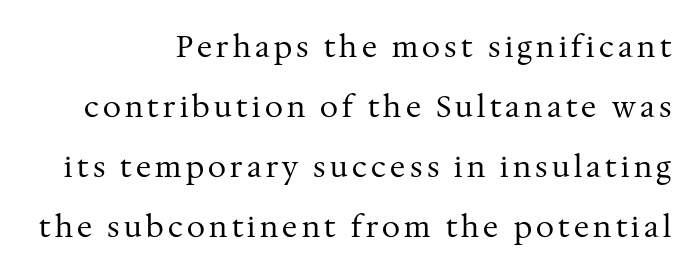
{"serif": "yes", "italic": "no", "bold": "no", "weight": "regular", "width": "normal", "stroke_contrast": "medium", "x_height": "medium", "monospaced": "no", "underline": "no", "line_spacing": "loose", "line_spacing_ratio": 2.07, "glyph_px": 29}
